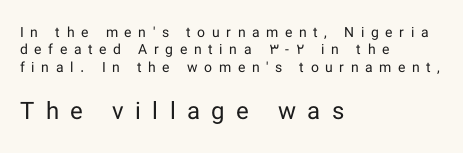
{"italic": "no", "bold": "no", "underline": "no", "align": "left", "line_spacing_ratio": 1.24, "letter_spacing": "wide", "letter_spacing_em": 0.47, "larger_block": "second", "size_ratio": 1.71, "glyph_px": 24}
